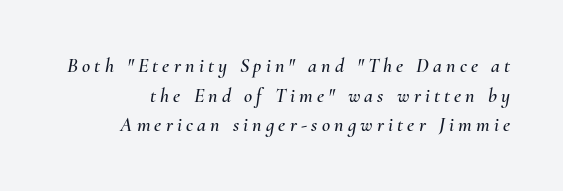
Words float on clear page, feet unadorned. Emphasis-style slanted type is in use. Line spacing here is normal. Inter-character spacing is expanded well beyond the font's built-in metrics.
